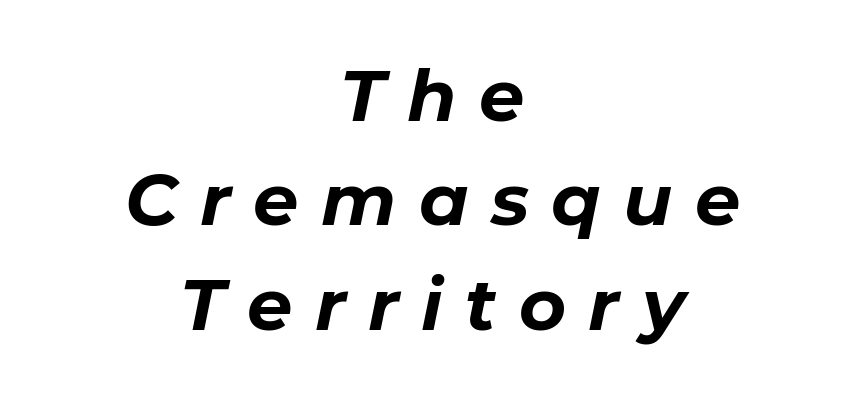
Notice how the stems are inclined rather than vertical — that's the hallmark of italics. Is the letter spacing exaggerated? Yes — the characters are pushed far apart. Its strokes are broad and dark, the hallmark of bold type. These lines stack symmetrically, like a column narrowing and widening about its center. Normally led — the rows are evenly, conventionally spaced.
